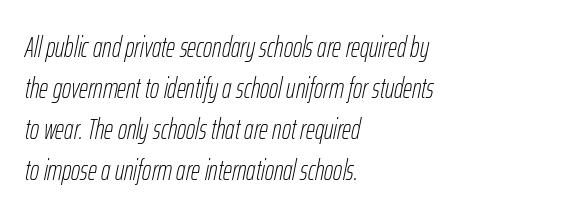
A typesetter would call this zero additional tracking. In CSS terms this would be text-align: left. What's the leading like? Ordinary, nothing unusual. Designer's note — italics engaged. Proportional: the letters do not fall into vertical columns.
